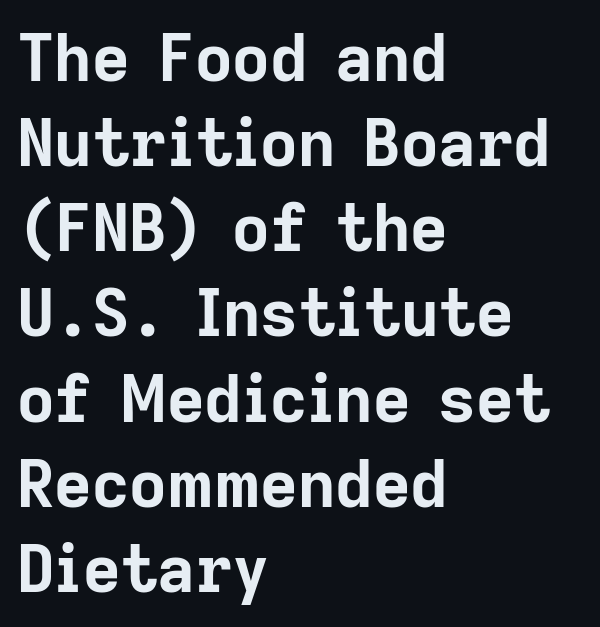
Does the weight exceed regular? Yes, all the way to bold. Does the leading feel generous? No, just average. The passage shown is typed in a proportional face where columns would drift. Quick note: underline off.
